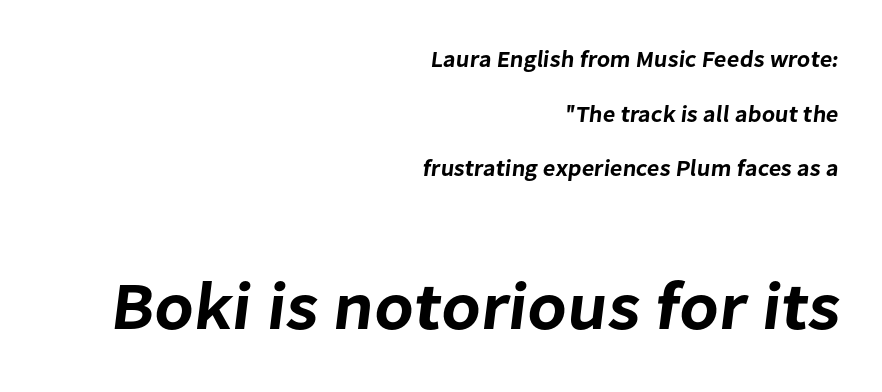
{"serif": "no", "width": "normal", "stroke_contrast": "low", "x_height": "medium", "monospaced": "no", "underline": "no", "align": "right", "line_spacing": "loose", "line_spacing_ratio": 2.37, "letter_spacing": "normal", "letter_spacing_em": 0.0, "larger_block": "second", "size_ratio": 2.96, "glyph_px": 68}
